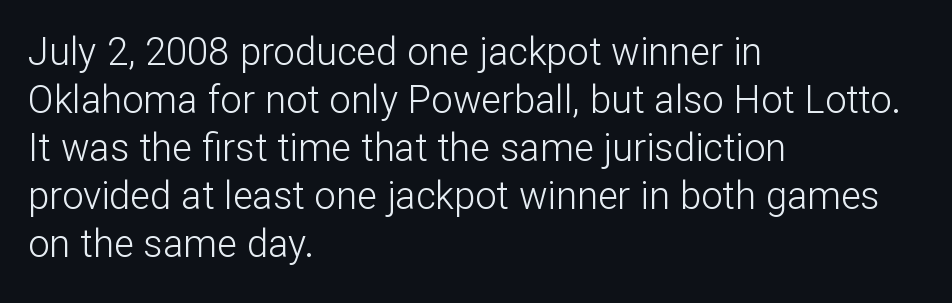
{"serif": "no", "italic": "no", "bold": "no", "weight": "light", "width": "normal", "stroke_contrast": "low", "x_height": "medium", "monospaced": "no", "underline": "no", "align": "left", "line_spacing": "normal", "line_spacing_ratio": 1.26, "letter_spacing": "normal", "letter_spacing_em": 0.0, "glyph_px": 38}
